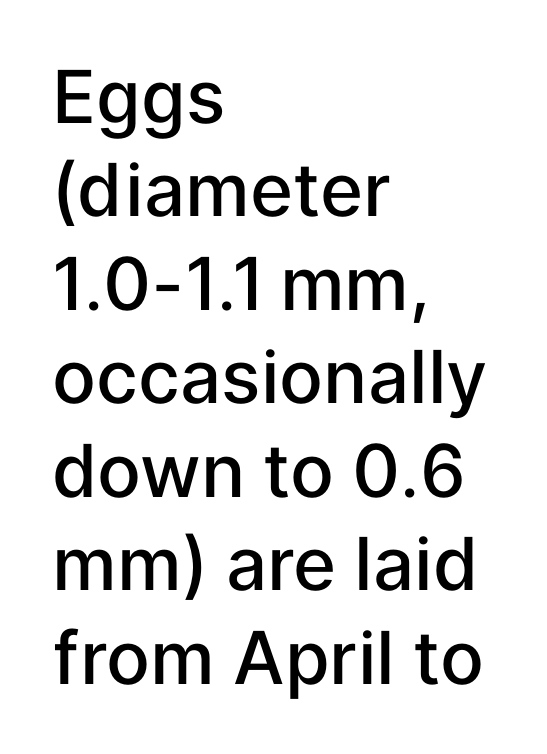
{"serif": "no", "italic": "no", "bold": "semi", "weight": "semibold", "width": "normal", "stroke_contrast": "low", "x_height": "medium", "monospaced": "no", "underline": "no", "align": "left", "line_spacing": "normal", "line_spacing_ratio": 1.28, "letter_spacing": "normal", "letter_spacing_em": 0.0, "glyph_px": 73}
